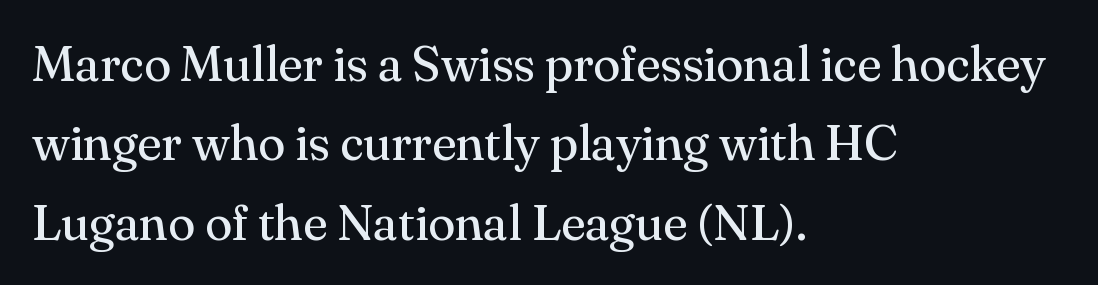
Short note: letters normally spaced. Where is the straight margin? On the left. In terms of posture, this sample is upright. The type family on display is of the serif kind. Rows of type keep a routine distance in the vertical direction.
